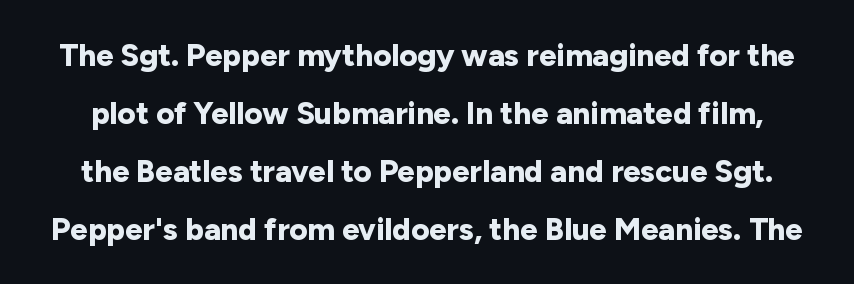
Q: Is the text bold? A: Yes.
Q: Is the text italic (slanted)? A: No, it is upright.
Q: Is the typeface a serif or a sans-serif typeface? A: Sans-serif.
Q: Is the text underlined? A: No.
Q: Is the spacing between letters normal or unusually wide? A: Normal.
Q: Width (condensed, normal, or wide)? A: Normal.
Q: Stroke contrast? A: Low.
Q: x-height? A: Medium.
Q: Monospaced? A: No.
